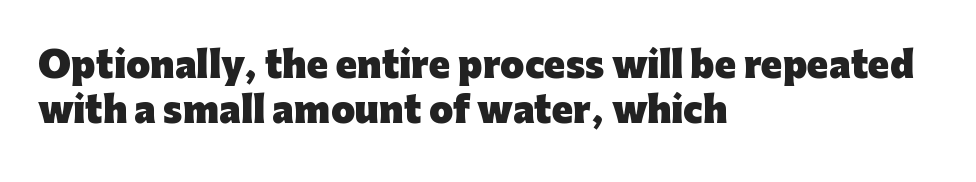
The image shows 35 px heavy sans-serif type, upright; set left-aligned, normal line spacing (1.28x), normal letter spacing, not underlined; low stroke contrast and a medium x-height.
